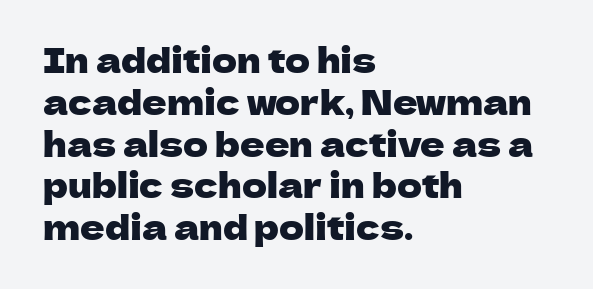
Is this a fixed-width face? No — the glyphs have proportional, varying widths. Serifs: no, the terminals of the letterforms are clean. Inter-character spacing is left at the font's built-in metrics. Designer's note — italics off, roman on.
